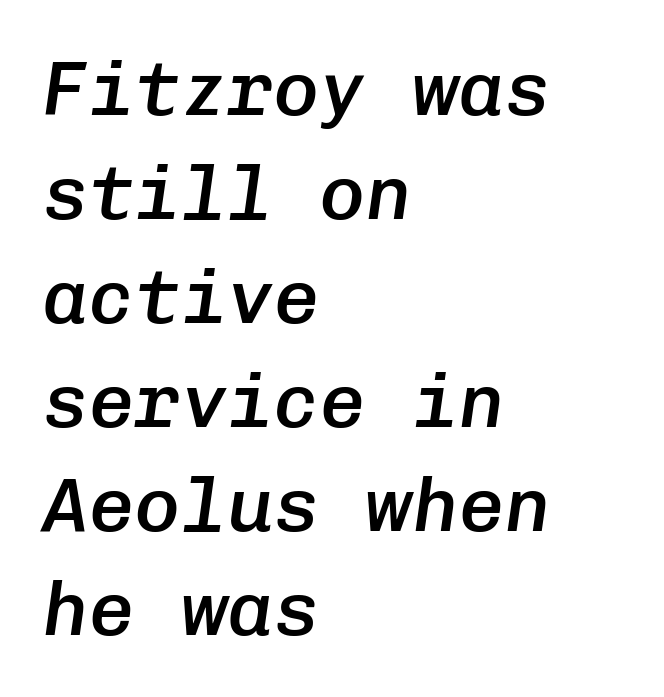
The image shows 77 px semibold type, italic (leaning right), monospaced; set left-aligned, normal line spacing (1.35x), normal letter spacing, not underlined; low stroke contrast and a medium x-height.
